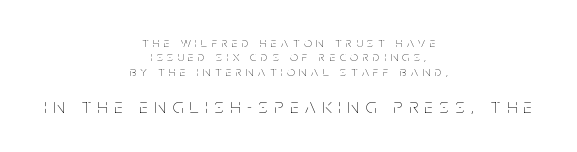
On a weight scale, this lands at 450 or below. Words float on clear page, feet unadorned. Between one letter and the next there's a generous, obvious gap. Tall strokes in this sample are plumb rather than angled. Character size in the trailing block exceeds that of the leading block. The rendering uses a small line-height, squeezing the rows.
